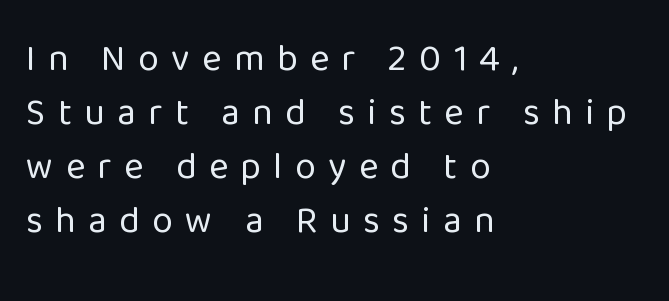
The image shows 37 px regular-weight sans-serif type, upright; set left-aligned, normal line spacing (1.46x), unusually wide letter spacing (+0.34 em), not underlined; low stroke contrast and a medium x-height.
